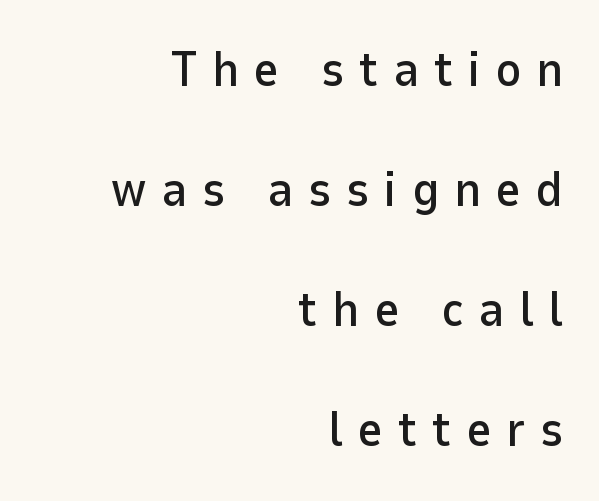
Nothing sits at the stroke ends, so this counts as sans-serif. Loosely led — the rows are spread out. The compositor pushed each line to the right boundary. Words appear elongated and porous because spacing is wide. Glance below the letters and you will spot only blank space.
